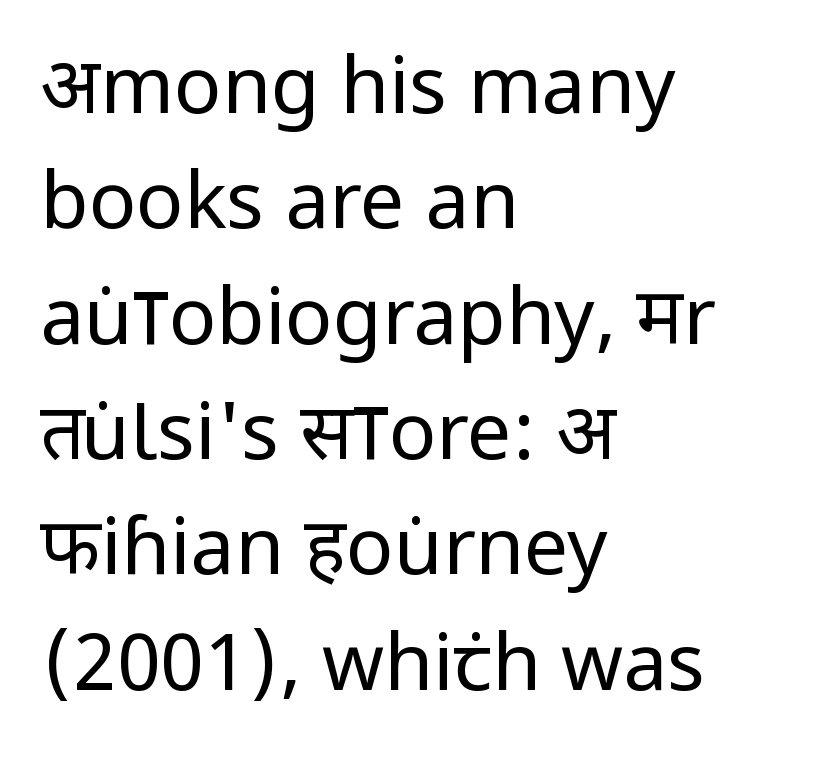
Underline: absent. It's the straight-up-and-down kind of type. The lines in this sample share a left origin and differ only in where they stop. If you measured baseline to baseline, you'd find a middling distance. Does extra space separate the letters? No, they use regular spacing.
